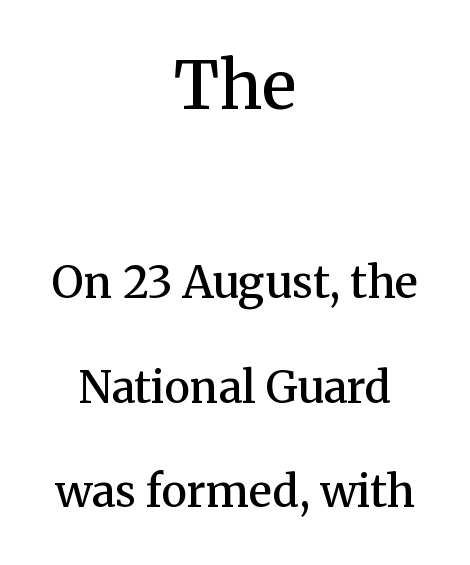
The image shows 66 px semibold serif type, upright; set centered, loose line spacing (2.38x), normal letter spacing, not underlined; the first (top) block is 1.5x larger; medium stroke contrast and a medium x-height.
